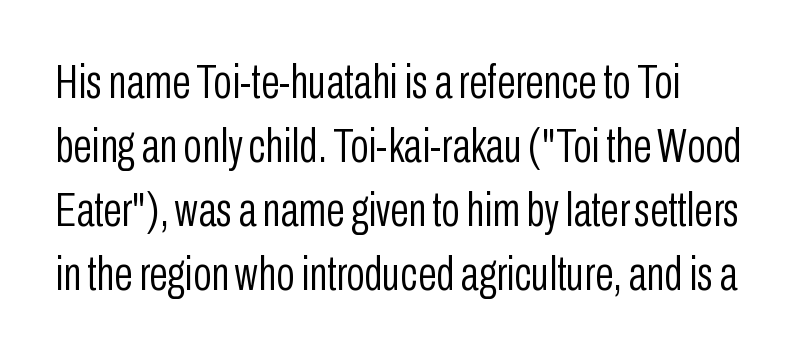
The image shows 48 px light, condensed sans-serif type, upright; set left-aligned, normal line spacing (1.33x), normal letter spacing, not underlined; low stroke contrast and a medium x-height.
